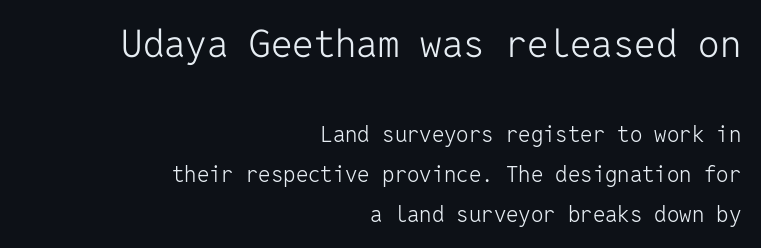
{"serif": "no", "italic": "no", "bold": "no", "weight": "light", "width": "normal", "stroke_contrast": "low", "x_height": "medium", "monospaced": "yes", "underline": "no", "align": "right", "line_spacing_ratio": 1.82, "letter_spacing": "normal", "letter_spacing_em": 0.0, "larger_block": "first", "size_ratio": 1.73, "glyph_px": 38}
